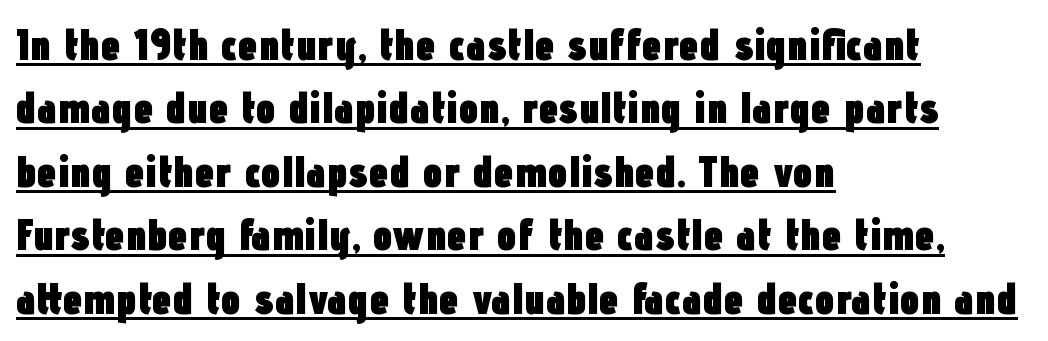
Q: Is the text bold? A: Yes.
Q: Is the text italic (slanted)? A: No, it is upright.
Q: Is the typeface a serif or a sans-serif typeface? A: Sans-serif.
Q: Is the text underlined? A: Yes.
Q: How is the paragraph aligned? A: Left-aligned.
Q: Is the spacing between letters normal or unusually wide? A: Normal.
Q: Is the spacing between lines tight, normal or loose? A: Normal.
Q: Width (condensed, normal, or wide)? A: Condensed.
Q: Stroke contrast? A: Low.
Q: x-height? A: Medium.
Q: Monospaced? A: No.
